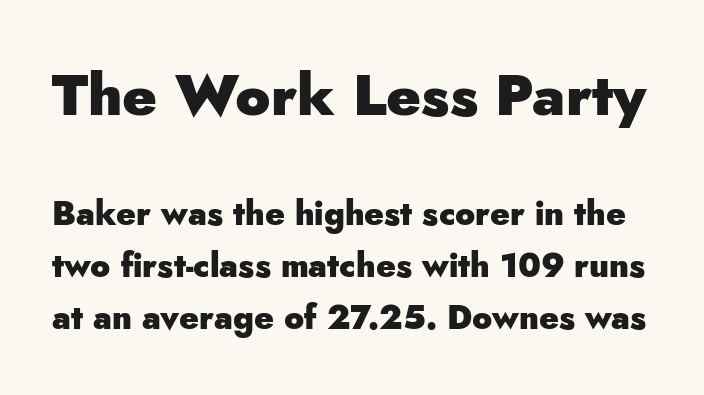
{"serif": "no", "italic": "no", "bold": "yes", "weight": "heavy", "width": "normal", "stroke_contrast": "low", "x_height": "small", "monospaced": "no", "underline": "no", "line_spacing": "normal", "line_spacing_ratio": 1.57, "letter_spacing": "normal", "letter_spacing_em": 0.0, "larger_block": "first", "size_ratio": 1.76, "glyph_px": 58}
